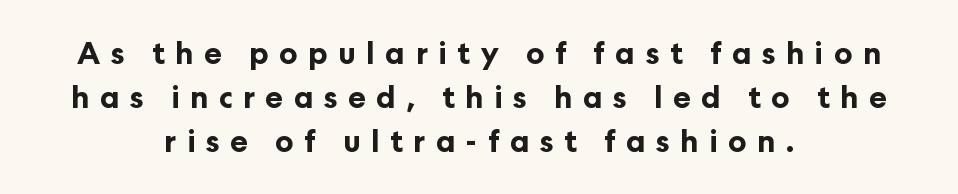
{"serif": "no", "italic": "no", "bold": "yes", "weight": "bold", "width": "normal", "stroke_contrast": "low", "x_height": "medium", "monospaced": "no", "underline": "no", "align": "center", "line_spacing": "normal", "line_spacing_ratio": 1.47, "letter_spacing": "wide", "letter_spacing_em": 0.35, "glyph_px": 30}
